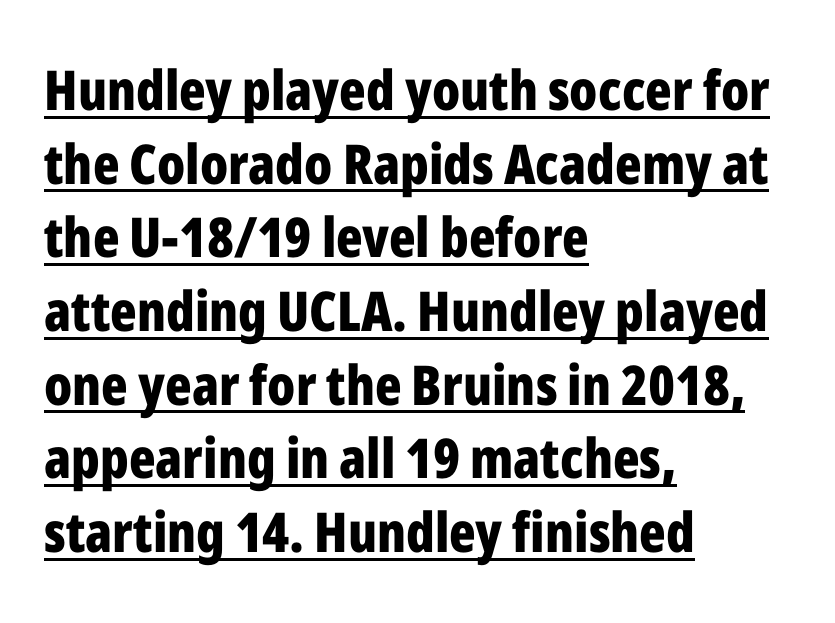
{"serif": "no", "italic": "no", "bold": "yes", "weight": "bold", "width": "condensed", "stroke_contrast": "low", "x_height": "medium", "monospaced": "no", "underline": "yes", "align": "left", "line_spacing": "normal", "line_spacing_ratio": 1.34, "letter_spacing": "normal", "letter_spacing_em": 0.0, "glyph_px": 55}
